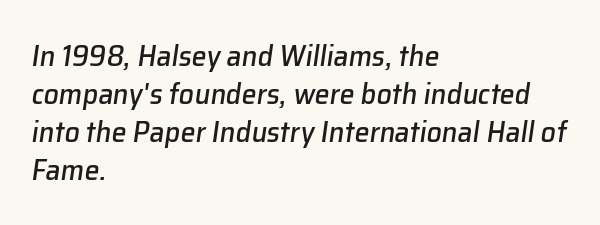
The image shows 30 px text type, italic (leaning right); set left-aligned, normal line spacing (1.27x), normal letter spacing, not underlined; low stroke contrast and a medium x-height.
